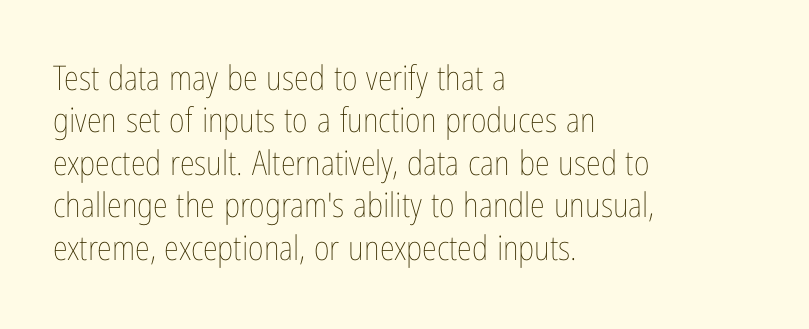
The image shows 34 px thin, condensed type, upright; set left-aligned, normal line spacing (1.25x), normal letter spacing, not underlined; low stroke contrast and a medium x-height.
